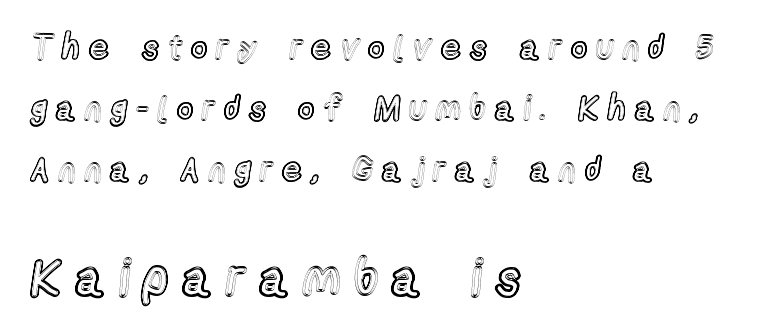
{"width": "condensed", "x_height": "medium", "monospaced": "no", "underline": "no", "align": "left", "line_spacing_ratio": 1.79, "letter_spacing": "wide", "letter_spacing_em": 0.28, "larger_block": "second", "size_ratio": 1.5, "glyph_px": 51}
